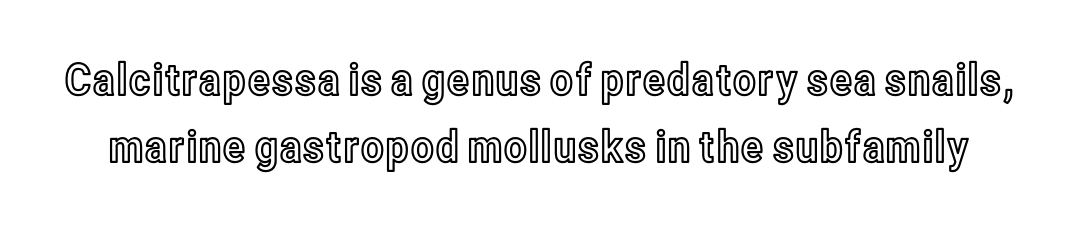
The image shows 44 px condensed type, upright; set normal line spacing (1.52x), normal letter spacing, not underlined; a medium x-height.
